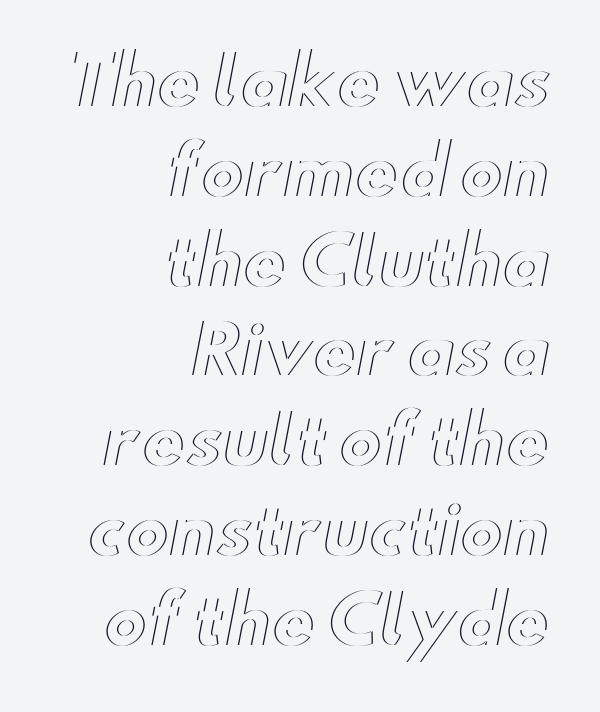
{"width": "wide", "x_height": "small", "monospaced": "no", "underline": "no", "align": "right", "line_spacing": "normal", "line_spacing_ratio": 1.36, "letter_spacing": "normal", "letter_spacing_em": 0.0, "glyph_px": 66}
